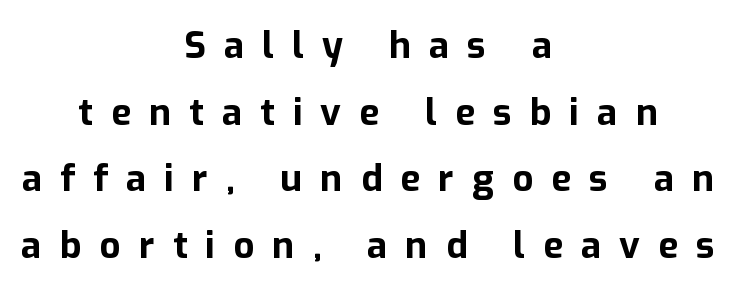
The image shows 37 px bold sans-serif type, upright; set centered, line spacing 1.8x, unusually wide letter spacing (+0.49 em), not underlined; low stroke contrast and a medium x-height.
